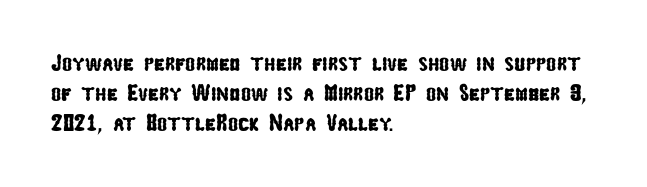
Regular leading. Leftover space on each line is placed entirely after the last word. The strip under each line holds only bare page. How are the letters spaced? Ordinarily, with no added tracking.
